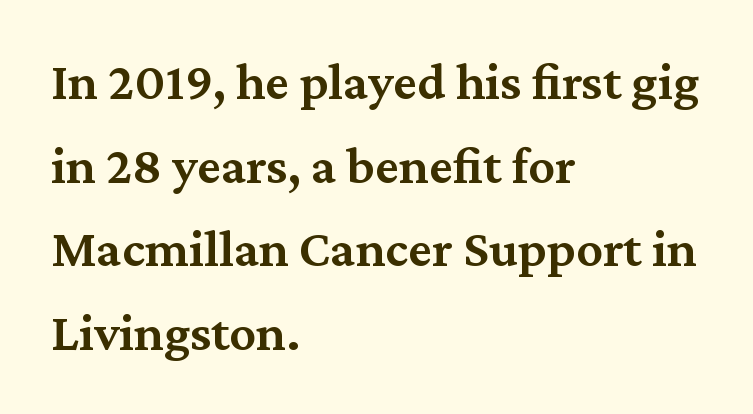
{"serif": "yes", "italic": "no", "bold": "semi", "weight": "semibold", "width": "normal", "stroke_contrast": "medium", "x_height": "medium", "monospaced": "no", "underline": "no", "align": "left", "line_spacing": "normal", "line_spacing_ratio": 1.58, "letter_spacing": "normal", "letter_spacing_em": 0.0, "glyph_px": 53}
